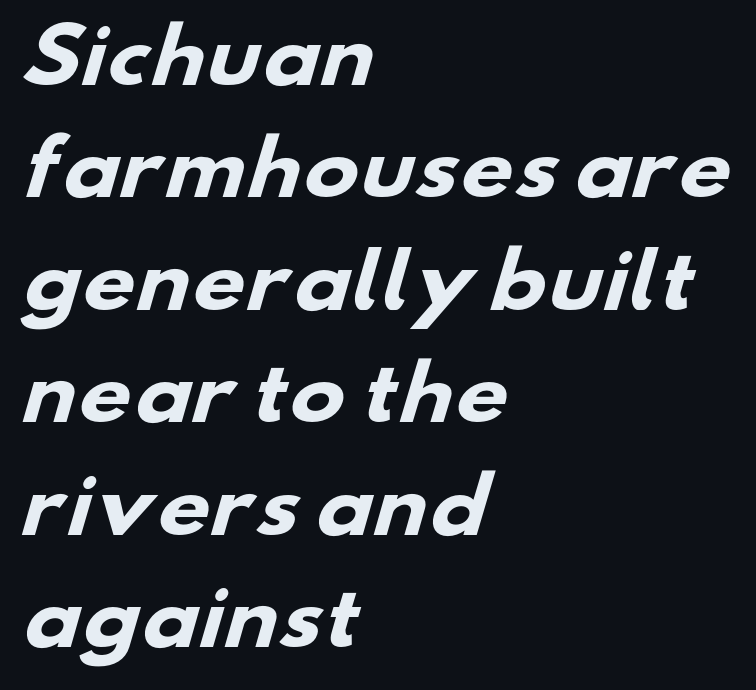
Q: Is the text bold? A: Yes.
Q: Is the typeface a serif or a sans-serif typeface? A: Sans-serif.
Q: Is the text underlined? A: No.
Q: How is the paragraph aligned? A: Left-aligned.
Q: Is the spacing between letters normal or unusually wide? A: Normal.
Q: Is the spacing between lines tight, normal or loose? A: Normal.
Q: Width (condensed, normal, or wide)? A: Wide.
Q: Stroke contrast? A: Low.
Q: x-height? A: Small.
Q: Monospaced? A: No.
